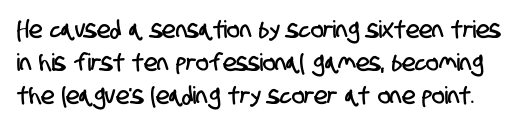
Nothing unusual about the tracking: characters are spaced as the font intends. Each row of text sits above clean, open space. Is there much room between lines? A standard amount, neither cramped nor airy.
